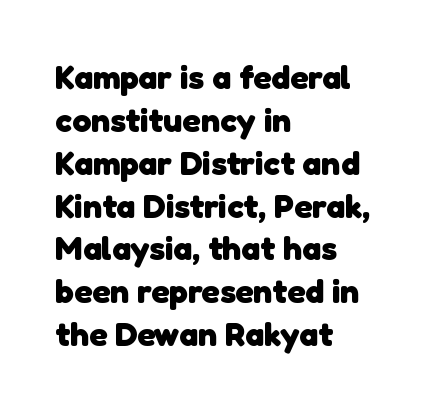
Q: Is the text bold? A: Yes.
Q: Is the typeface a serif or a sans-serif typeface? A: Sans-serif.
Q: Is the text underlined? A: No.
Q: How is the paragraph aligned? A: Left-aligned.
Q: Is the spacing between letters normal or unusually wide? A: Normal.
Q: Is the spacing between lines tight, normal or loose? A: Normal.
Q: Width (condensed, normal, or wide)? A: Normal.
Q: Stroke contrast? A: Low.
Q: x-height? A: Medium.
Q: Monospaced? A: No.
